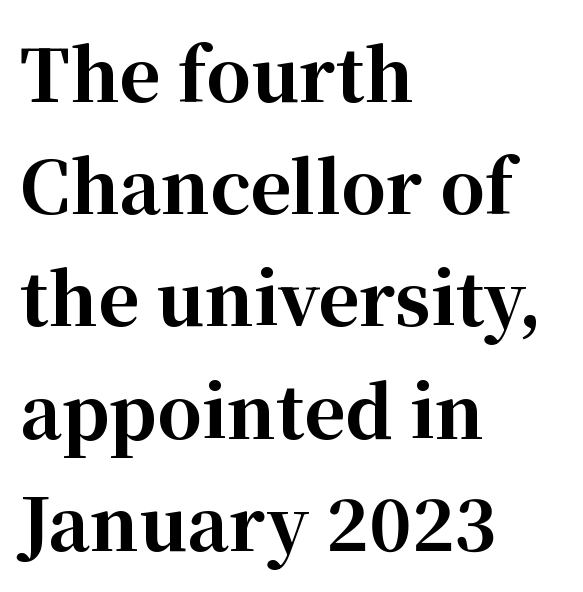
{"serif": "yes", "italic": "no", "bold": "yes", "weight": "bold", "width": "normal", "stroke_contrast": "high", "x_height": "medium", "monospaced": "no", "underline": "no", "align": "left", "line_spacing": "normal", "line_spacing_ratio": 1.58, "letter_spacing": "normal", "letter_spacing_em": 0.0, "glyph_px": 71}
